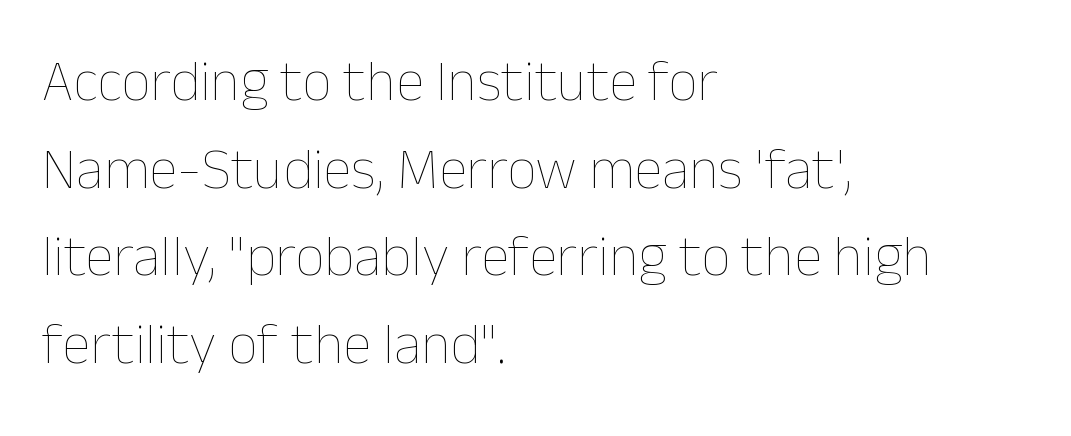
{"italic": "no", "bold": "no", "weight": "thin", "width": "normal", "stroke_contrast": "low", "x_height": "medium", "monospaced": "no", "underline": "no", "align": "left", "line_spacing": "normal", "line_spacing_ratio": 1.51, "letter_spacing": "normal", "letter_spacing_em": 0.0, "glyph_px": 58}
